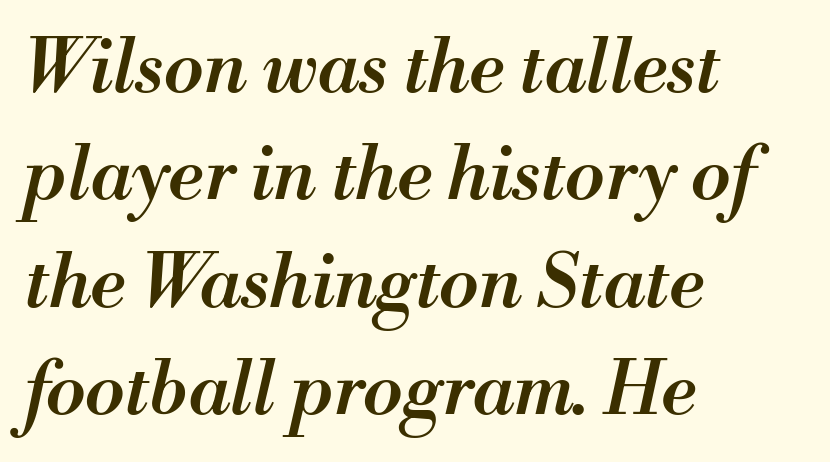
{"italic": "yes", "lean": "right", "slant_degrees": 13, "bold": "semi", "weight": "semibold", "width": "normal", "stroke_contrast": "medium", "x_height": "small", "monospaced": "no", "underline": "no", "align": "left", "line_spacing": "normal", "line_spacing_ratio": 1.47, "letter_spacing": "normal", "letter_spacing_em": 0.0, "glyph_px": 73}
